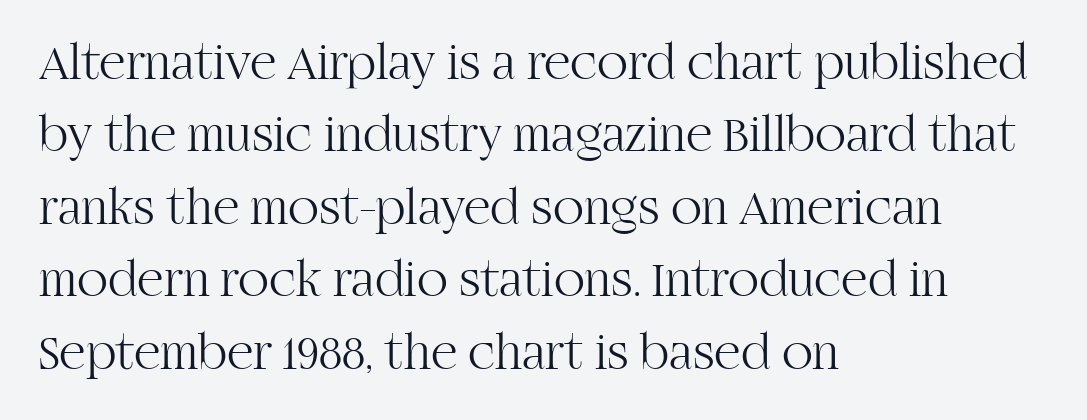
Q: Is the text bold? A: No.
Q: Is the text italic (slanted)? A: No, it is upright.
Q: Is the typeface a serif or a sans-serif typeface? A: Serif.
Q: Is the text underlined? A: No.
Q: How is the paragraph aligned? A: Left-aligned.
Q: Is the spacing between letters normal or unusually wide? A: Normal.
Q: Is the spacing between lines tight, normal or loose? A: Normal.
Q: Width (condensed, normal, or wide)? A: Normal.
Q: Stroke contrast? A: High.
Q: x-height? A: Large.
Q: Monospaced? A: No.
